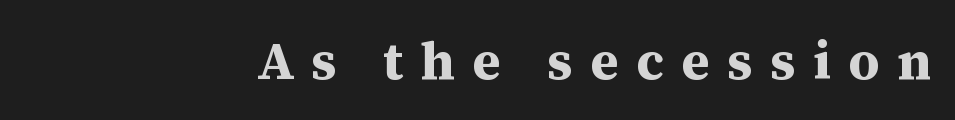
Line endings align vertically; line beginnings do not. Compared with typical body copy, the letter spacing here is much looser. This sample uses a serif face. The letters stand upright; this is a roman face. Rule under the text: the space is simply empty. Strokes here are thick enough to call this a true bold.
